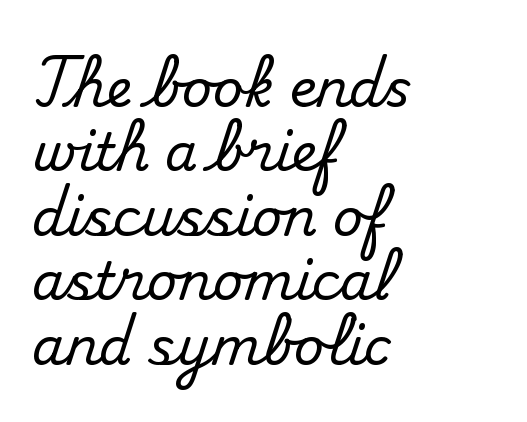
The image shows 52 px serif type; set left-aligned, line spacing 1.24x, normal letter spacing, not underlined; medium stroke contrast and a small x-height.
